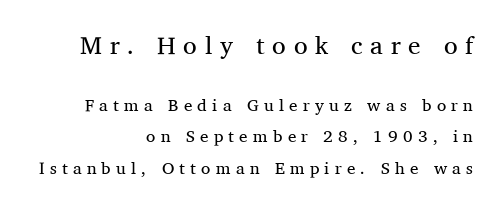
Q: Is the text bold? A: No.
Q: Is the text italic (slanted)? A: No, it is upright.
Q: Is the text underlined? A: No.
Q: How is the paragraph aligned? A: Right-aligned.
Q: Is the spacing between letters normal or unusually wide? A: Unusually wide.
Q: Which block of text is set in a larger size, the first (top) or the second (bottom)? A: The first (top) one.
